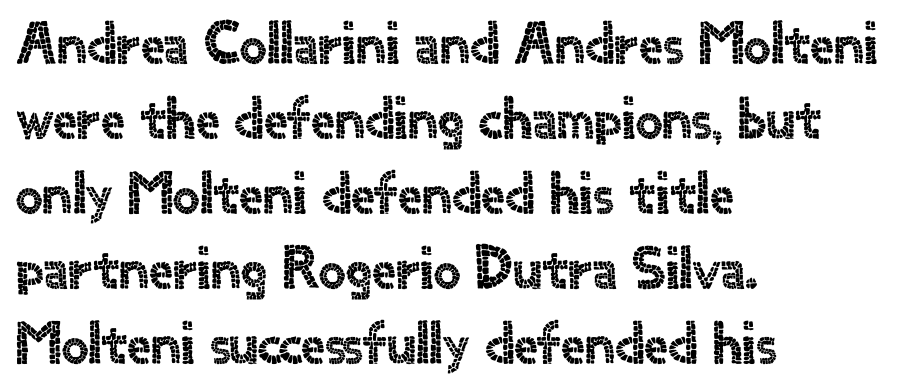
The gap between lines stays unmarked. You could not count columns in this text — the font is proportionally spaced. Leading matches the norm, producing a regular column. The text was rendered using a sans face with plain stroke endings. This rendering leaves character spacing at its baseline value.
